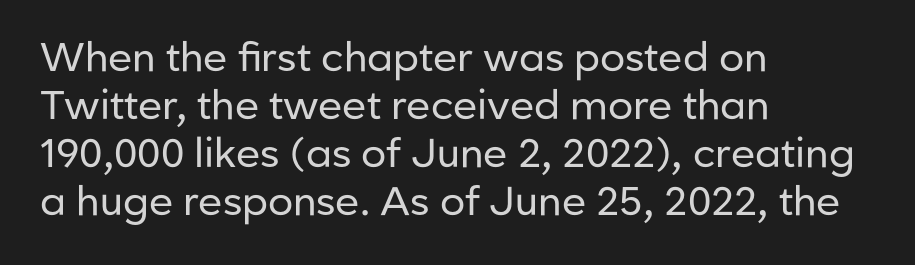
The image shows 40 px regular-weight sans-serif type, upright; set left-aligned, line spacing 1.2x, normal letter spacing, not underlined; low stroke contrast and a medium x-height.
